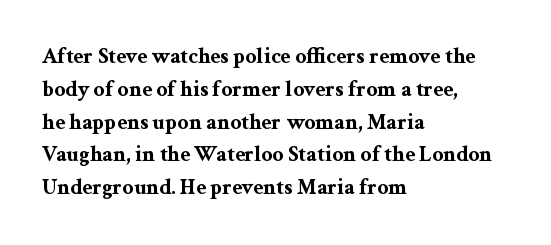
Q: Is the text bold? A: Yes.
Q: Is the text italic (slanted)? A: No, it is upright.
Q: Is the text underlined? A: No.
Q: How is the paragraph aligned? A: Left-aligned.
Q: Is the spacing between letters normal or unusually wide? A: Normal.
Q: Is the spacing between lines tight, normal or loose? A: Normal.
